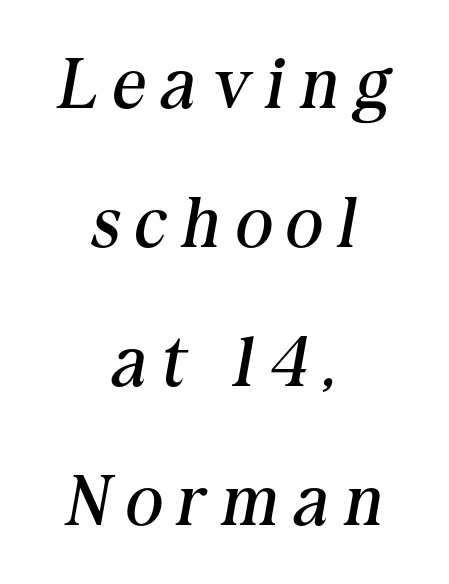
{"serif": "yes", "italic": "yes", "lean": "right", "slant_degrees": 10, "bold": "no", "weight": "regular", "width": "normal", "stroke_contrast": "medium", "x_height": "medium", "monospaced": "no", "underline": "no", "align": "center", "line_spacing": "loose", "line_spacing_ratio": 1.93, "letter_spacing": "wide", "letter_spacing_em": 0.22, "glyph_px": 72}
